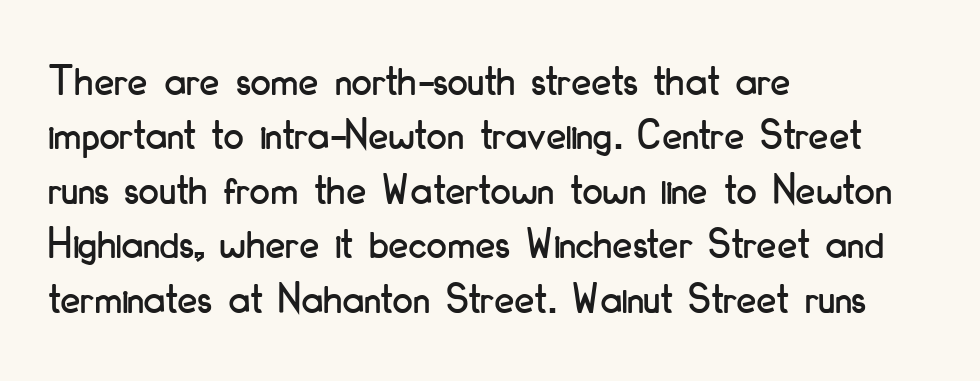
Descenders are the only things crossing below the line. Note the varied advance widths — an 'i' is clearly narrower than an 'm'. Tracking value appears to be zero — textbook default spacing. The face used here is a sans, in the tradition of grotesques and geometrics. Alignment: flush left. The letters stand straight up with perfectly vertical stems.
